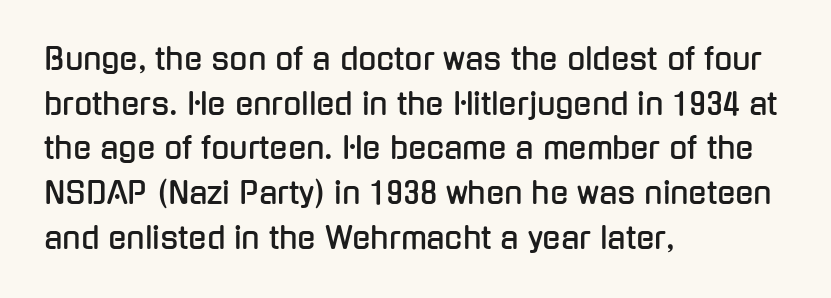
The image shows 30 px condensed sans-serif type, upright; set left-aligned, normal line spacing (1.49x), normal letter spacing, not underlined; low stroke contrast and a medium x-height.
